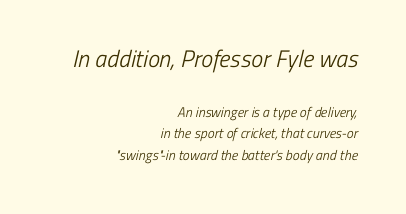
The image shows 24 px text type; set right-aligned, normal line spacing (1.56x), normal letter spacing, not underlined; the first (top) block is 1.71x larger.
